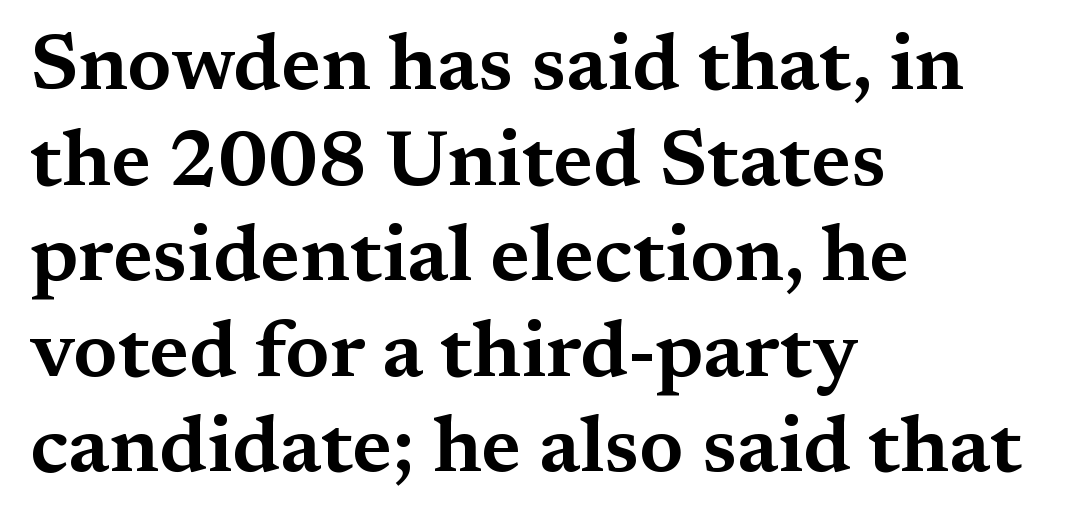
The image shows 79 px wide serif type, upright; set left-aligned, line spacing 1.21x, normal letter spacing, not underlined; medium stroke contrast and a medium x-height.
